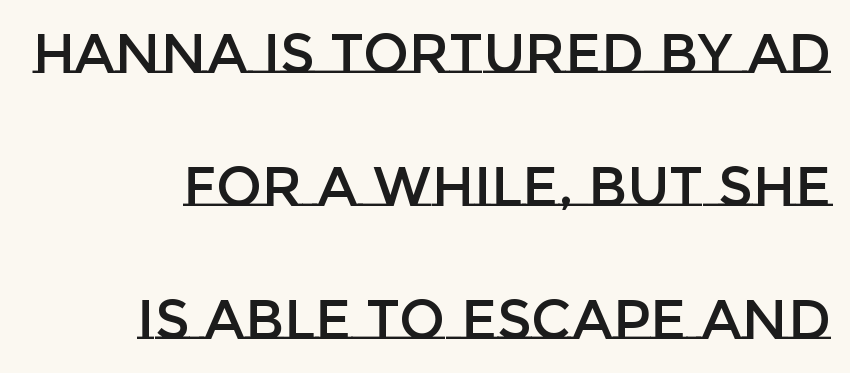
{"italic": "no", "width": "normal", "stroke_contrast": "low", "x_height": "large", "monospaced": "no", "underline": "no", "line_spacing": "loose", "line_spacing_ratio": 2.42, "letter_spacing": "normal", "letter_spacing_em": 0.0, "glyph_px": 55}
